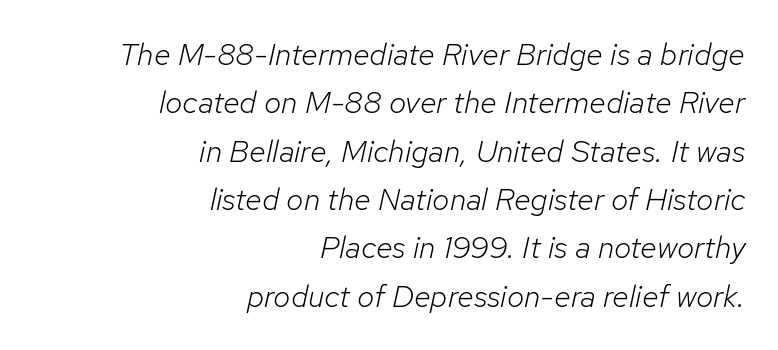
{"italic": "yes", "lean": "right", "slant_degrees": 12, "bold": "no", "weight": "light", "width": "normal", "stroke_contrast": "low", "x_height": "medium", "monospaced": "no", "underline": "no", "align": "right", "line_spacing": "normal", "line_spacing_ratio": 1.56, "letter_spacing": "normal", "letter_spacing_em": 0.0, "glyph_px": 31}
